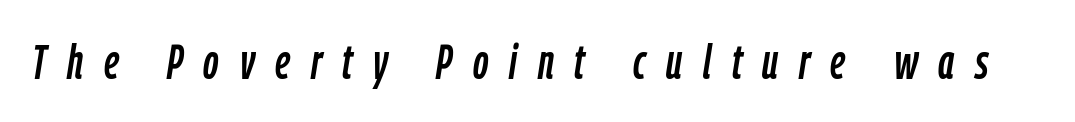
{"italic": "yes", "lean": "right", "slant_degrees": 9, "width": "condensed", "stroke_contrast": "low", "x_height": "medium", "monospaced": "no", "underline": "no", "letter_spacing": "wide", "letter_spacing_em": 0.43, "glyph_px": 48}
